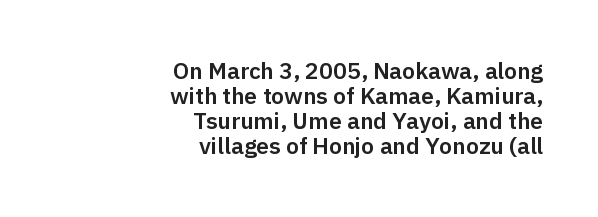
{"italic": "no", "underline": "no", "align": "right", "line_spacing": "tight", "line_spacing_ratio": 1.09, "letter_spacing": "normal", "letter_spacing_em": 0.0, "glyph_px": 23}
